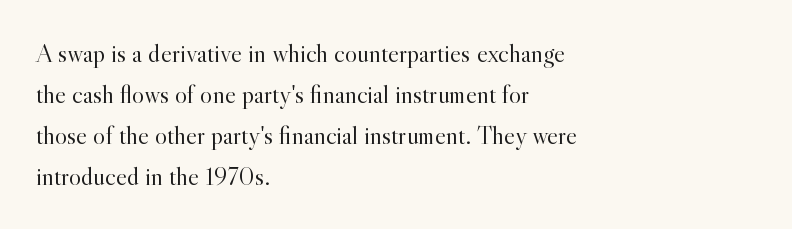
The words here are not underlined. Unbolded letterforms with no extra heft. Quick note: interline space is typical. These lines stack with their left ends in a neat column. Ordinary non-slanted type is in use. Here the glyphs are tracked normally, forming tight word shapes.
